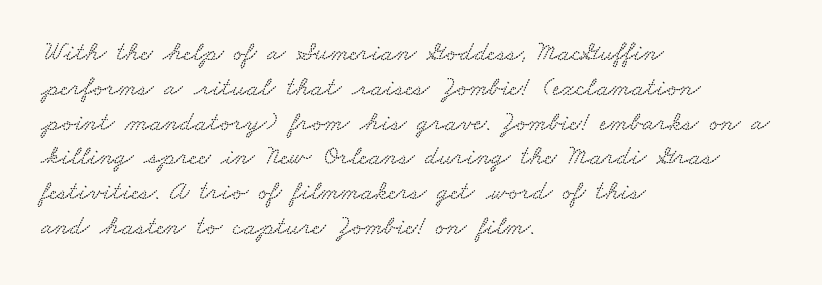
Q: Is the text underlined? A: No.
Q: How is the paragraph aligned? A: Left-aligned.
Q: Is the spacing between letters normal or unusually wide? A: Normal.
Q: Is the spacing between lines tight, normal or loose? A: Normal.
